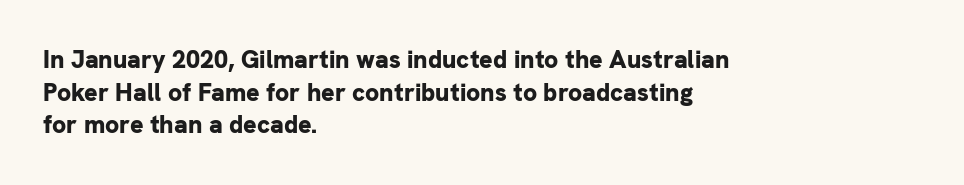
Q: Is the text bold? A: Yes.
Q: Is the text italic (slanted)? A: No, it is upright.
Q: Is the text underlined? A: No.
Q: How is the paragraph aligned? A: Left-aligned.
Q: Is the spacing between letters normal or unusually wide? A: Normal.
Q: Is the spacing between lines tight, normal or loose? A: Normal.
